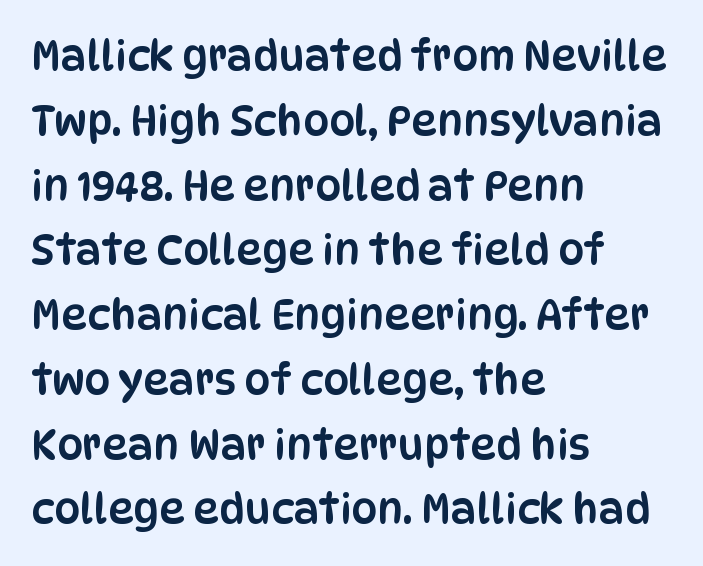
{"serif": "no", "italic": "no", "width": "condensed", "stroke_contrast": "low", "x_height": "large", "monospaced": "no", "underline": "no", "align": "left", "line_spacing": "normal", "line_spacing_ratio": 1.58, "letter_spacing": "normal", "letter_spacing_em": 0.0, "glyph_px": 41}
